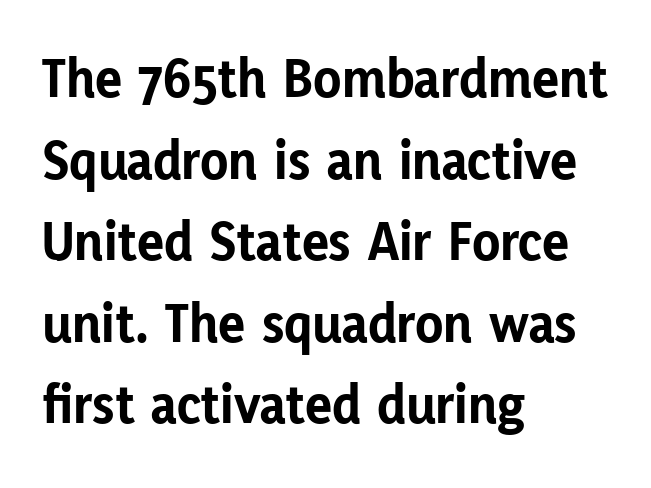
Q: Is the text bold? A: Yes.
Q: Is the text italic (slanted)? A: No, it is upright.
Q: Is the typeface a serif or a sans-serif typeface? A: Sans-serif.
Q: Is the text underlined? A: No.
Q: How is the paragraph aligned? A: Left-aligned.
Q: Is the spacing between letters normal or unusually wide? A: Normal.
Q: Is the spacing between lines tight, normal or loose? A: Normal.
Q: Width (condensed, normal, or wide)? A: Normal.
Q: Stroke contrast? A: Low.
Q: x-height? A: Medium.
Q: Monospaced? A: No.
